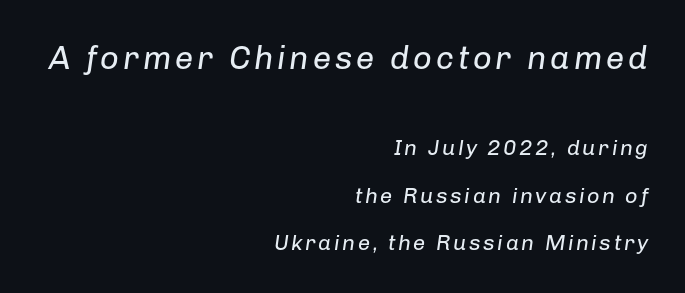
The ragged edge is on the left, which tells us the setting is flush right. Vertical spacing — loose. Is the type heavy? It reads as light-to-regular instead. When letters slant like this, we call the style italic. Any mark beneath the type? The region is blank.
